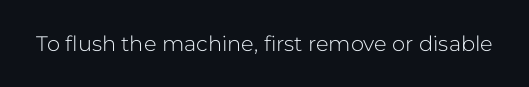
{"italic": "no", "bold": "no", "underline": "no", "letter_spacing": "normal", "letter_spacing_em": 0.0, "glyph_px": 21}
